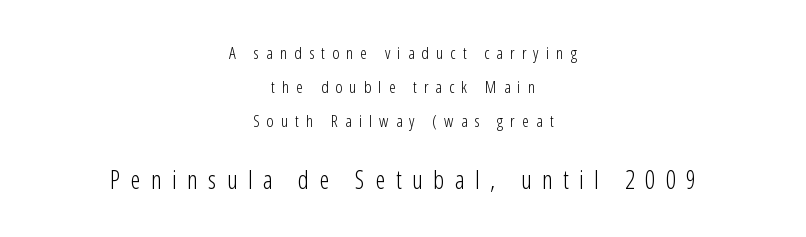
{"italic": "no", "bold": "no", "underline": "no", "align": "center", "line_spacing": "loose", "line_spacing_ratio": 2.0, "letter_spacing": "wide", "letter_spacing_em": 0.42, "larger_block": "second", "size_ratio": 1.47, "glyph_px": 25}
